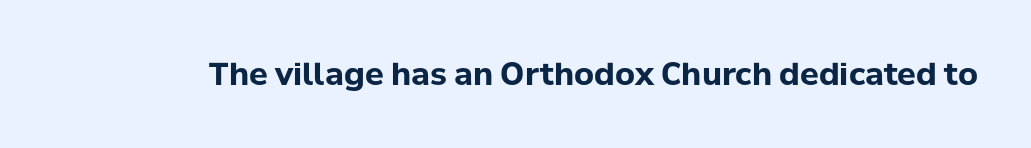
{"serif": "no", "italic": "no", "bold": "yes", "weight": "bold", "width": "normal", "stroke_contrast": "low", "x_height": "medium", "monospaced": "no", "underline": "no", "letter_spacing": "normal", "letter_spacing_em": 0.0, "glyph_px": 31}
